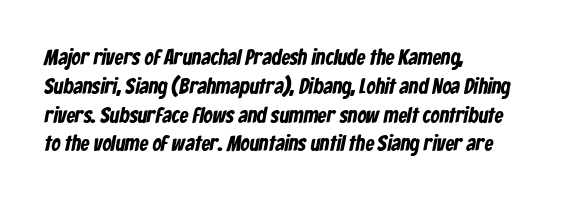
Q: Is the text bold? A: Yes.
Q: Is the text underlined? A: No.
Q: How is the paragraph aligned? A: Left-aligned.
Q: Is the spacing between letters normal or unusually wide? A: Normal.
Q: Is the spacing between lines tight, normal or loose? A: Normal.
